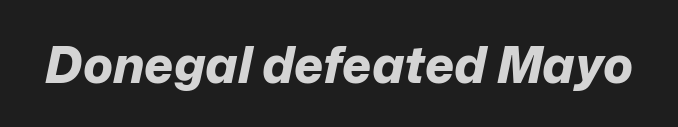
{"italic": "yes", "lean": "right", "slant_degrees": 12, "bold": "yes", "weight": "bold", "width": "normal", "stroke_contrast": "low", "x_height": "medium", "monospaced": "no", "underline": "no", "letter_spacing": "normal", "letter_spacing_em": 0.0, "glyph_px": 50}
